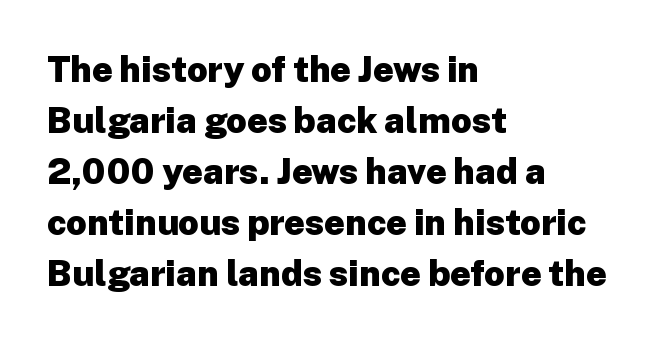
Italic? Not at all — the glyphs are vertical. Is this a fixed-width face? No — the glyphs have proportional, varying widths. The face used here is rendered with its standard letterfit. Descenders are the only things crossing below the line.
